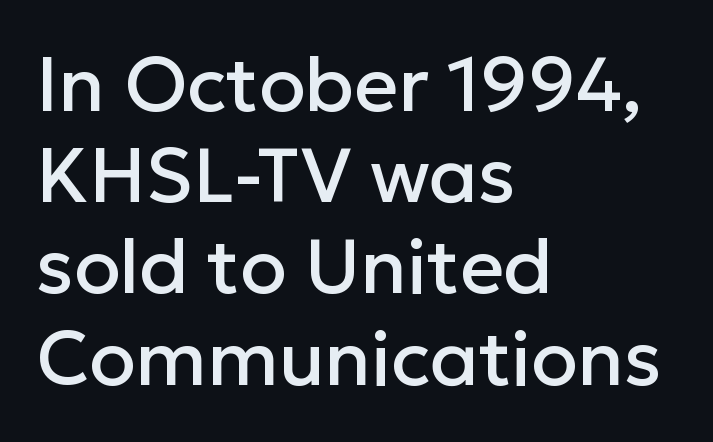
Q: Is the text italic (slanted)? A: No, it is upright.
Q: Is the typeface a serif or a sans-serif typeface? A: Sans-serif.
Q: Is the text underlined? A: No.
Q: How is the paragraph aligned? A: Left-aligned.
Q: Is the spacing between letters normal or unusually wide? A: Normal.
Q: Width (condensed, normal, or wide)? A: Normal.
Q: Stroke contrast? A: Low.
Q: x-height? A: Medium.
Q: Monospaced? A: No.
